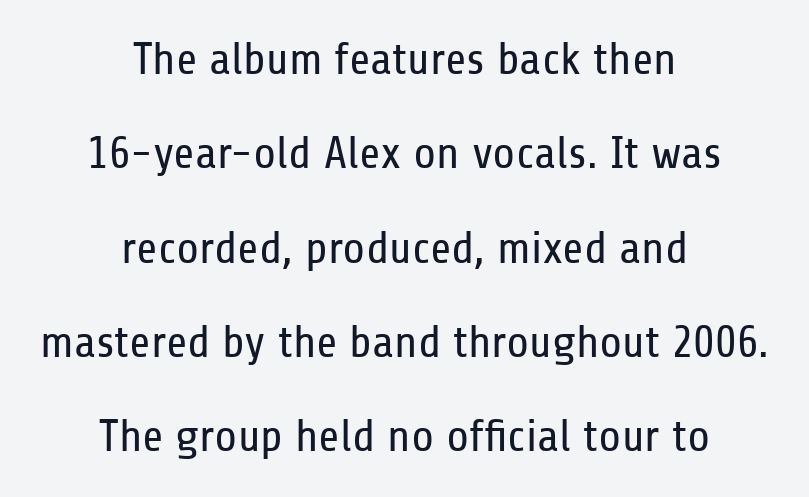
Q: Is the text bold? A: No.
Q: Is the text italic (slanted)? A: No, it is upright.
Q: Is the typeface a serif or a sans-serif typeface? A: Sans-serif.
Q: Is the text underlined? A: No.
Q: How is the paragraph aligned? A: Centered.
Q: Is the spacing between letters normal or unusually wide? A: Normal.
Q: Is the spacing between lines tight, normal or loose? A: Loose.
Q: Width (condensed, normal, or wide)? A: Condensed.
Q: Stroke contrast? A: Low.
Q: x-height? A: Medium.
Q: Monospaced? A: No.
